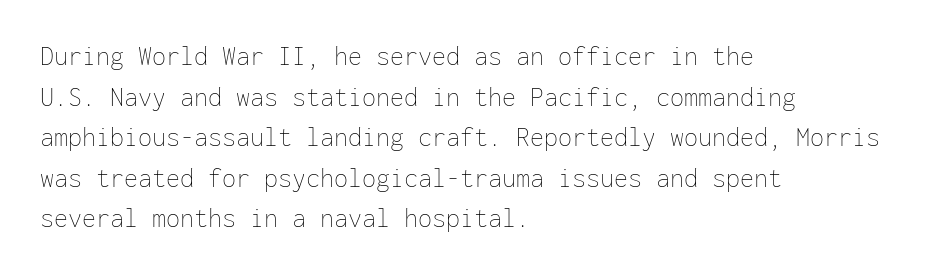
Q: Is the text bold? A: No.
Q: Is the text italic (slanted)? A: No, it is upright.
Q: Is the text underlined? A: No.
Q: How is the paragraph aligned? A: Left-aligned.
Q: Is the spacing between letters normal or unusually wide? A: Normal.
Q: Is the spacing between lines tight, normal or loose? A: Normal.
Q: Width (condensed, normal, or wide)? A: Normal.
Q: Stroke contrast? A: Low.
Q: x-height? A: Medium.
Q: Monospaced? A: Yes.
